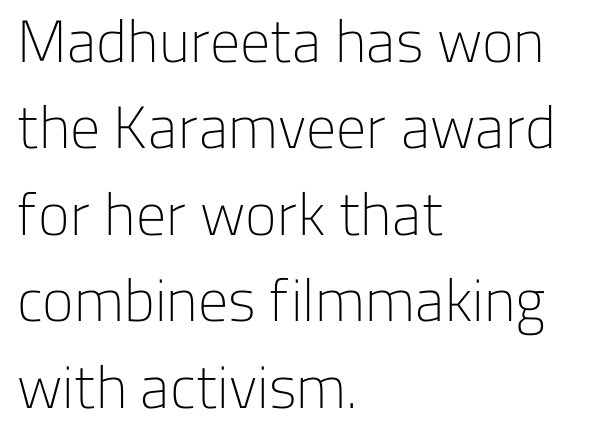
Q: Is the text bold? A: No.
Q: Is the text italic (slanted)? A: No, it is upright.
Q: Is the typeface a serif or a sans-serif typeface? A: Sans-serif.
Q: Is the text underlined? A: No.
Q: How is the paragraph aligned? A: Left-aligned.
Q: Is the spacing between letters normal or unusually wide? A: Normal.
Q: Is the spacing between lines tight, normal or loose? A: Normal.
Q: Width (condensed, normal, or wide)? A: Normal.
Q: Stroke contrast? A: Low.
Q: x-height? A: Medium.
Q: Monospaced? A: No.
